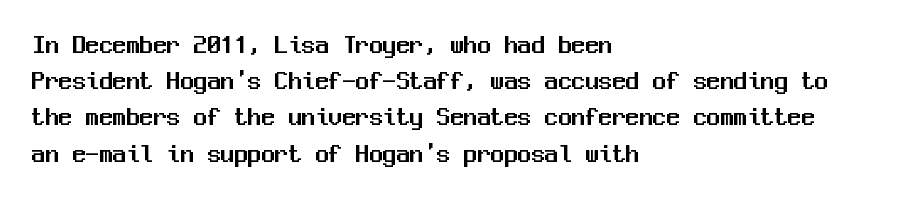
Q: Is the text italic (slanted)? A: No, it is upright.
Q: Is the text underlined? A: No.
Q: How is the paragraph aligned? A: Left-aligned.
Q: Is the spacing between letters normal or unusually wide? A: Normal.
Q: Is the spacing between lines tight, normal or loose? A: Normal.
